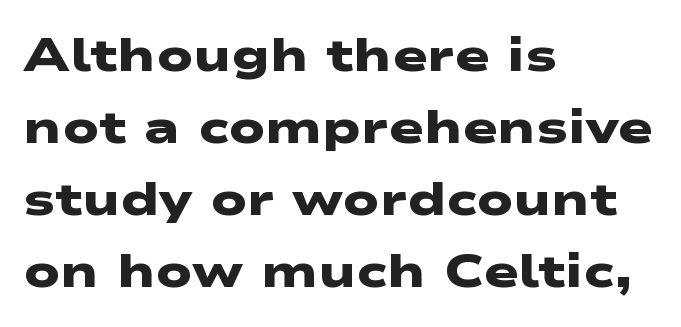
Q: Is the text bold? A: Yes.
Q: Is the typeface a serif or a sans-serif typeface? A: Sans-serif.
Q: Is the text underlined? A: No.
Q: How is the paragraph aligned? A: Left-aligned.
Q: Is the spacing between letters normal or unusually wide? A: Normal.
Q: Is the spacing between lines tight, normal or loose? A: Normal.
Q: Width (condensed, normal, or wide)? A: Wide.
Q: Stroke contrast? A: Low.
Q: x-height? A: Medium.
Q: Monospaced? A: No.
